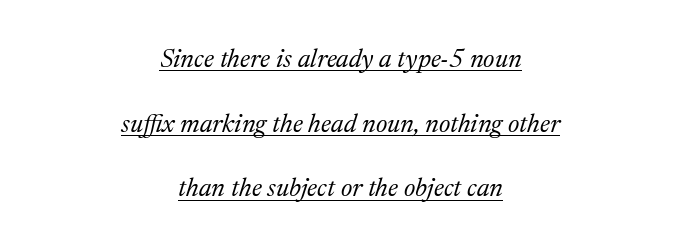
{"italic": "yes", "lean": "right", "slant_degrees": 17, "bold": "no", "underline": "yes", "align": "center", "line_spacing": "loose", "line_spacing_ratio": 2.49, "letter_spacing": "normal", "letter_spacing_em": 0.0, "glyph_px": 26}
